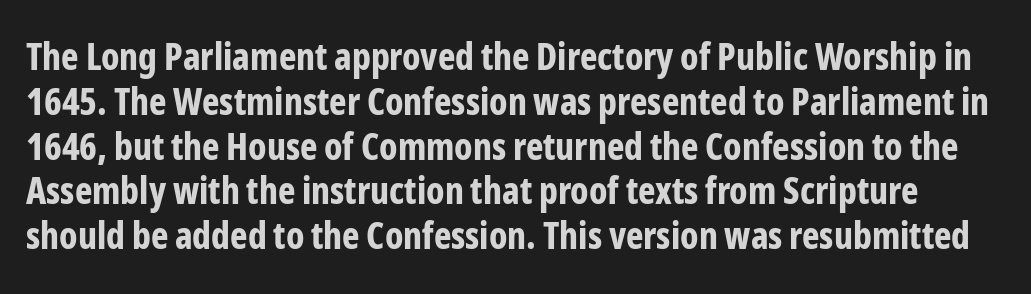
{"serif": "no", "italic": "no", "bold": "yes", "weight": "bold", "width": "condensed", "stroke_contrast": "low", "x_height": "medium", "monospaced": "no", "underline": "no", "line_spacing_ratio": 1.21, "letter_spacing": "normal", "letter_spacing_em": 0.0, "glyph_px": 37}
